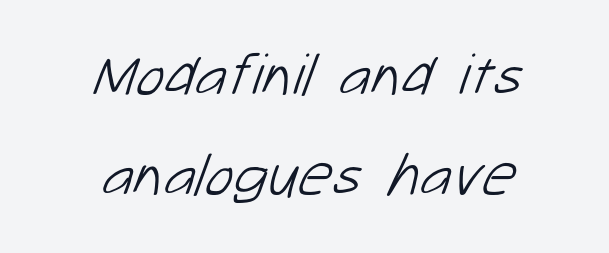
Plain, unruled lines of type. Notice how the passage keeps no hard edge, just a central spine. The rows are spaced the way most documents space them. These lines keep a tight, regular rhythm from letter to letter. No heavy texture on the line: the type isn't bold.
